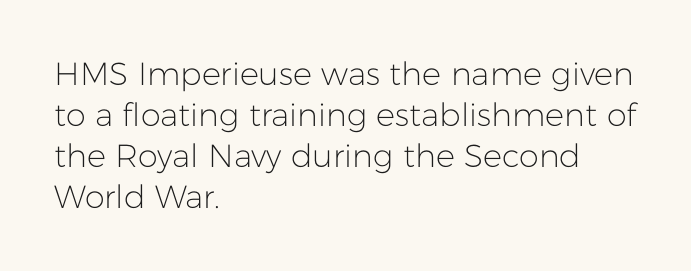
The cut favours lightness, reaching ordinary text weight at its darkest. How would I describe the line gaps? Plain and ordinary. Layout note: lines flush left. Unlike italic type, these characters show no tilt at all. The rendering uses natural spacing where letterforms have individual widths.
